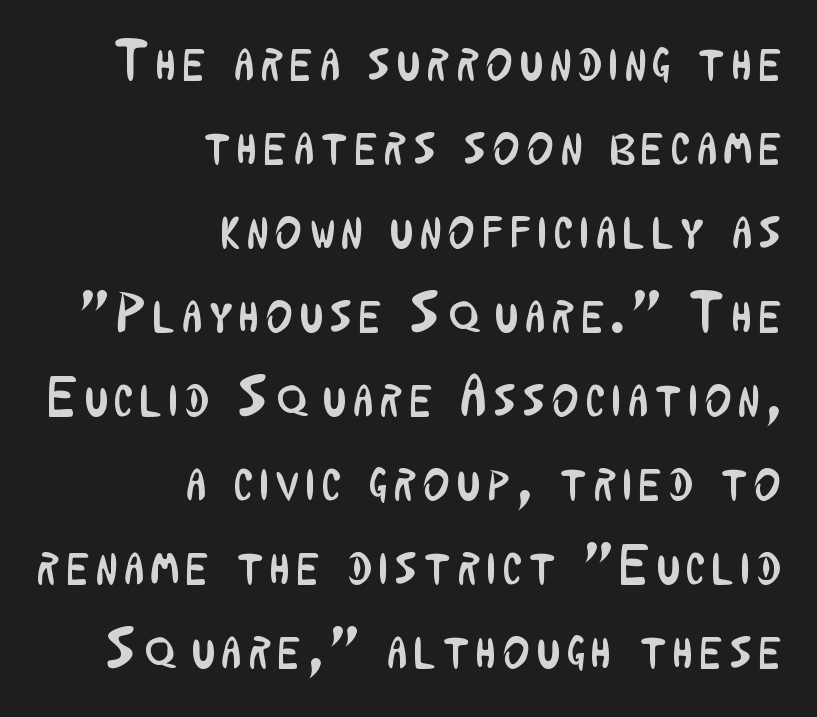
A flush-right, rag-left setting is used for this passage. Regular leading. Is the type heavy? It reads as light-to-regular instead. The space beneath each line is pristine and unruled. Tall strokes in this sample are plumb rather than angled. Serif or sans? Sans — the stroke terminals are bare.
